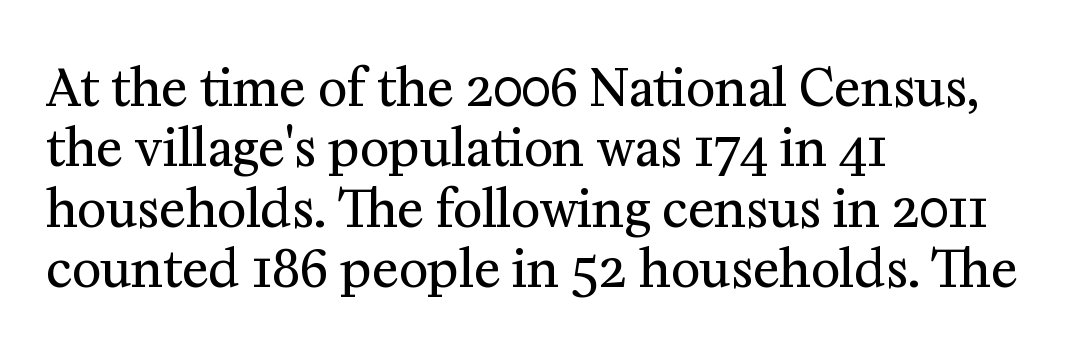
Do the letters lean? They stand straight. This rendering uses left alignment, leaving the right contour irregular. The passage shown is typed in a proportional face where columns would drift. Bold? No — there's no thickening of the strokes. Words appear dense and cohesive because spacing is normal.
